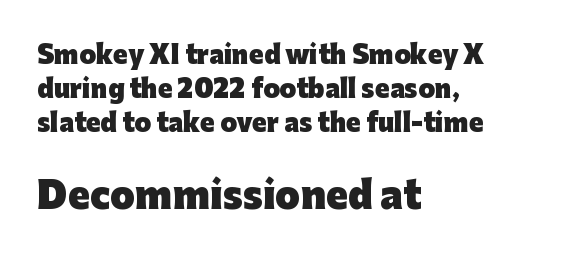
The image shows 36 px heavy sans-serif type, upright; set left-aligned, normal line spacing (1.42x), normal letter spacing, not underlined; the second (bottom) block is 1.5x larger; low stroke contrast and a medium x-height.
